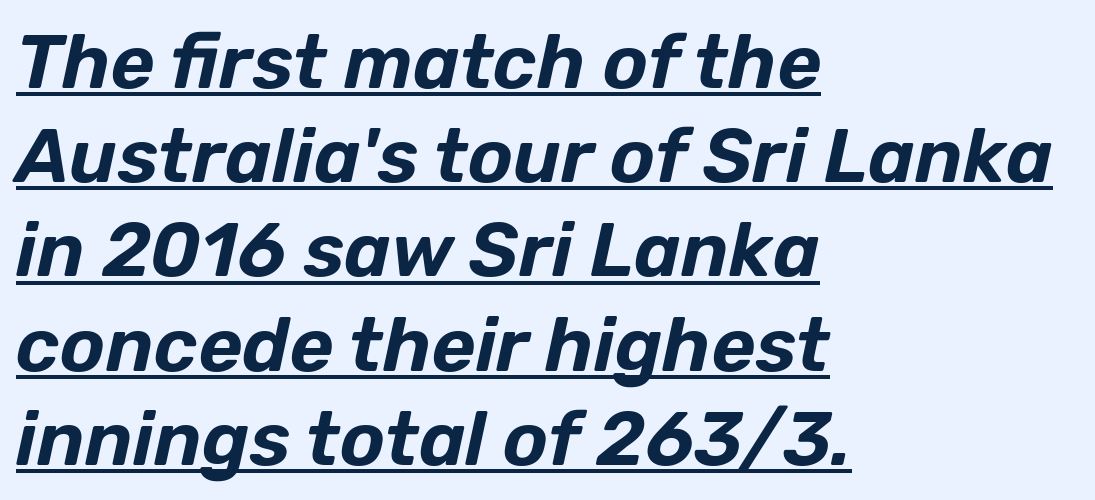
Spacing verdict: proportional, widths tailored to each character. Tall strokes in this sample are angled rather than plumb. The rendered words wear a rule along their underside. The text block is weighted toward the left margin, trailing off unevenly rightward. The letterforms sit shoulder to shoulder at normal distance.
